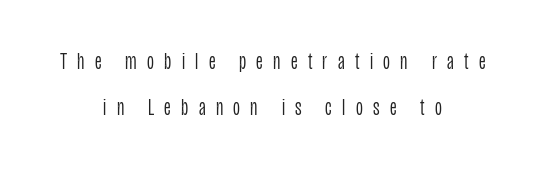
Every stem runs plumb, perpendicular to the baseline. How would I describe the line gaps? Wide and relaxed. The passage shown is not bold in any degree. The setting favours the middle, as headings and verse often do. The gaps between neighbouring characters are conspicuously large. Decoration check: the copy has no underline.
